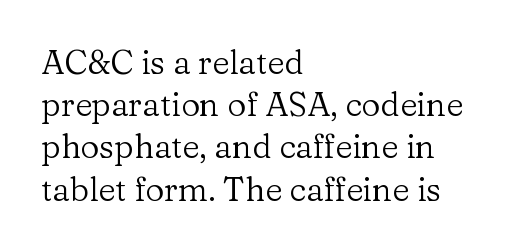
{"serif": "yes", "italic": "no", "bold": "no", "weight": "regular", "width": "normal", "stroke_contrast": "low", "x_height": "medium", "monospaced": "no", "underline": "no", "align": "left", "line_spacing": "normal", "line_spacing_ratio": 1.28, "letter_spacing": "normal", "letter_spacing_em": 0.0, "glyph_px": 33}
